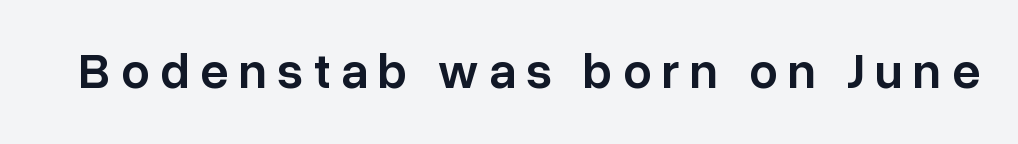
Q: Is the text bold? A: Semi-bold.
Q: Is the text italic (slanted)? A: No, it is upright.
Q: Is the typeface a serif or a sans-serif typeface? A: Sans-serif.
Q: Is the text underlined? A: No.
Q: Is the spacing between letters normal or unusually wide? A: Unusually wide.
Q: Width (condensed, normal, or wide)? A: Normal.
Q: Stroke contrast? A: Low.
Q: x-height? A: Medium.
Q: Monospaced? A: No.
